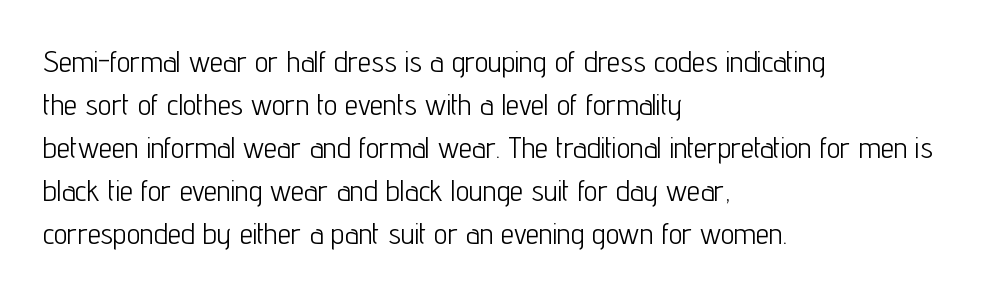
{"serif": "no", "italic": "no", "bold": "no", "weight": "light", "width": "condensed", "stroke_contrast": "low", "x_height": "medium", "monospaced": "no", "underline": "no", "align": "left", "line_spacing": "normal", "line_spacing_ratio": 1.43, "letter_spacing": "normal", "letter_spacing_em": 0.0, "glyph_px": 30}
